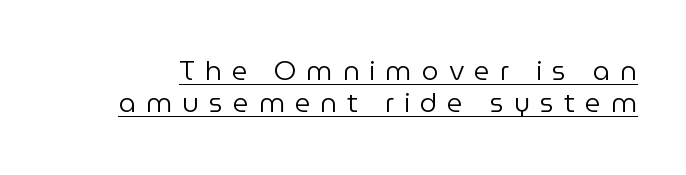
{"italic": "no", "bold": "no", "underline": "yes", "line_spacing_ratio": 1.2, "letter_spacing": "wide", "letter_spacing_em": 0.37, "glyph_px": 27}
